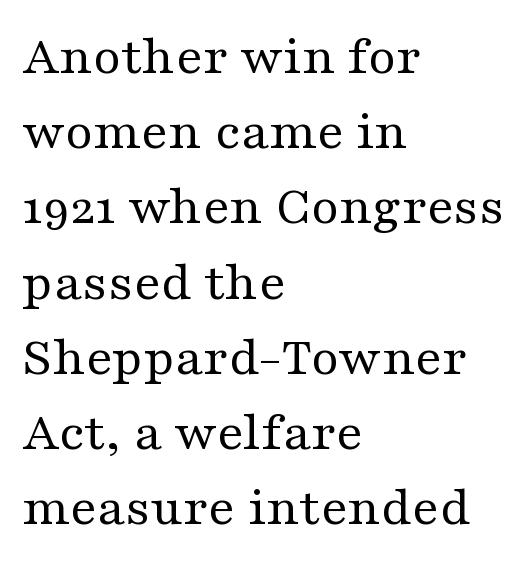
The image shows 57 px regular-weight, wide serif type, upright; set left-aligned, normal line spacing (1.32x), normal letter spacing, not underlined; medium stroke contrast and a medium x-height.
